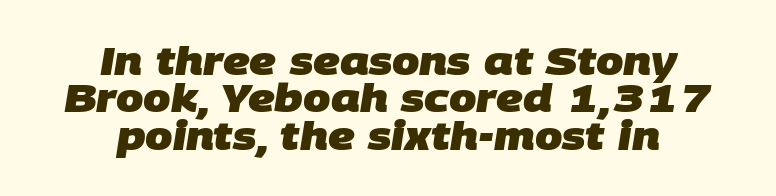
Is this a fixed-width face? No — the glyphs have proportional, varying widths. Casual observation: everything's sitting right in the middle. Weight check: bold — yes, fully. What stands out about the letter spacing? Nothing — it is the standard amount. The strip under each line holds only bare page. Rows of type sit shoulder to shoulder in the vertical direction.
